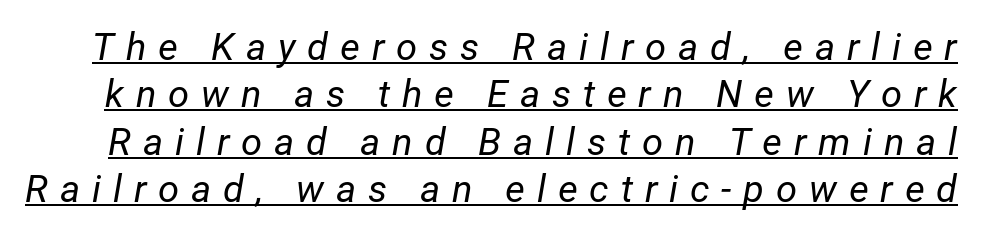
The image shows 38 px regular-weight type, italic (leaning right); set normal line spacing (1.25x), unusually wide letter spacing (+0.31 em), underlined; low stroke contrast and a medium x-height.
